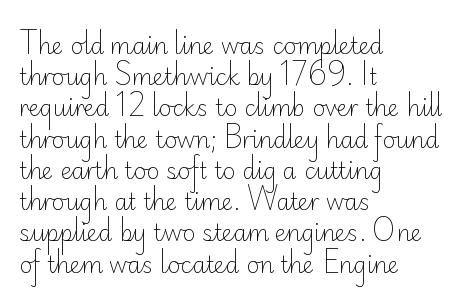
Every row of glyphs begins at an identical x-position on the left. The typesetting does not lean heavy: it is not bold. One glance says typical: line gaps are just what's usual. Underlining? Definitely not there.
